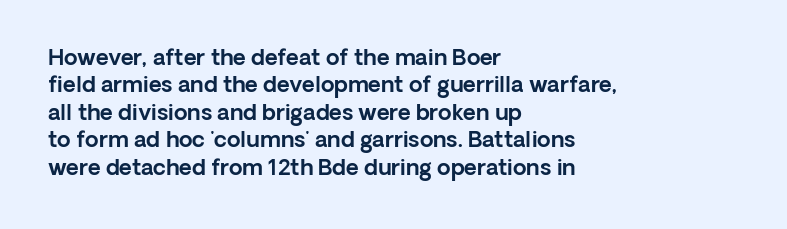
Letter spacing: default. Words float on clear page, feet unadorned. Every stem runs plumb, perpendicular to the baseline. Is there much room between lines? A standard amount, neither cramped nor airy. Reading down the block, your eye returns to a fixed left position each line.
